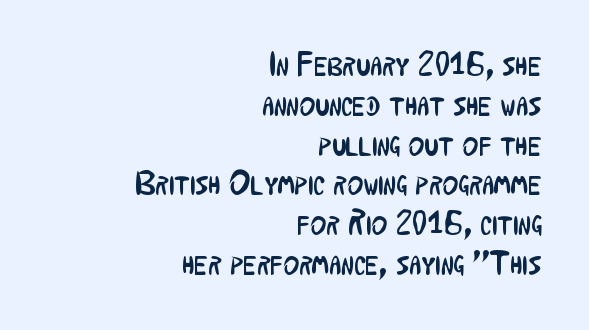
Q: Is the text bold? A: No.
Q: Is the text italic (slanted)? A: No, it is upright.
Q: Is the typeface a serif or a sans-serif typeface? A: Sans-serif.
Q: Is the text underlined? A: No.
Q: How is the paragraph aligned? A: Right-aligned.
Q: Is the spacing between letters normal or unusually wide? A: Normal.
Q: Width (condensed, normal, or wide)? A: Condensed.
Q: Stroke contrast? A: Low.
Q: x-height? A: Medium.
Q: Monospaced? A: No.
